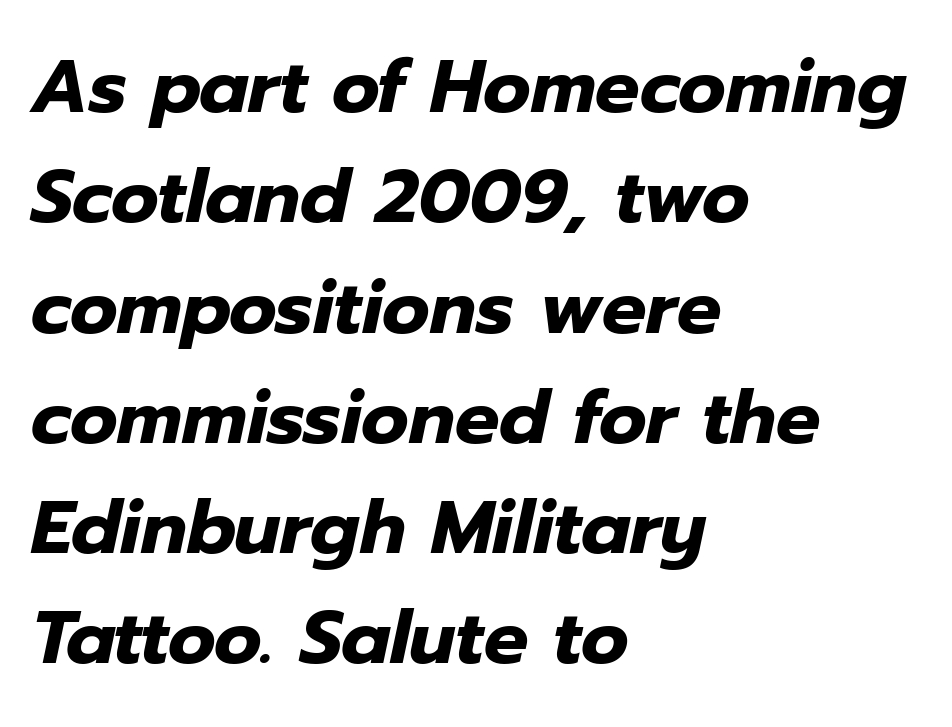
Q: Is the text bold? A: Yes.
Q: Is the text italic (slanted)? A: Yes, it leans right by about 12 degrees.
Q: Is the text underlined? A: No.
Q: How is the paragraph aligned? A: Left-aligned.
Q: Is the spacing between letters normal or unusually wide? A: Normal.
Q: Is the spacing between lines tight, normal or loose? A: Normal.
Q: Width (condensed, normal, or wide)? A: Normal.
Q: Stroke contrast? A: Low.
Q: x-height? A: Medium.
Q: Monospaced? A: No.
